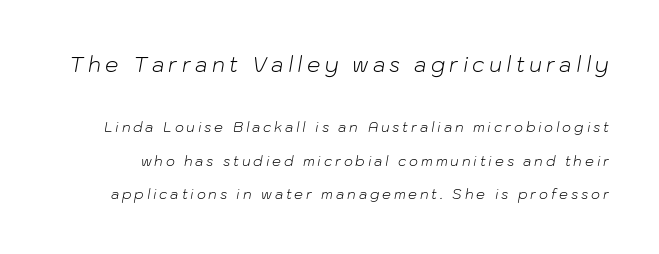
Which chunk is bigger? The first one — the top block dwarfs the bottom. Check the space under the baseline: it is left empty. Stroke mass is kept to a normal reading level or below. What stands out about the letter spacing? Its width — letters are far apart.
